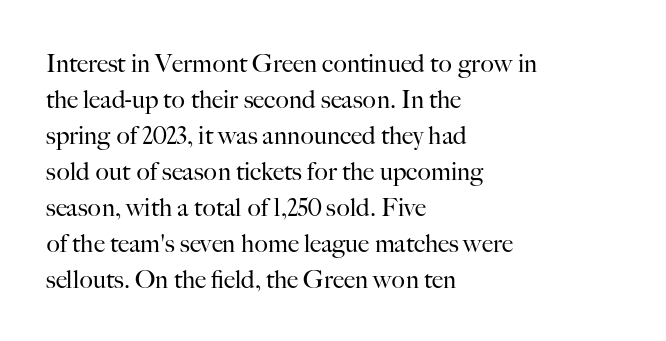
{"italic": "no", "bold": "no", "underline": "no", "align": "left", "line_spacing": "normal", "line_spacing_ratio": 1.44, "letter_spacing": "normal", "letter_spacing_em": 0.0, "glyph_px": 25}
